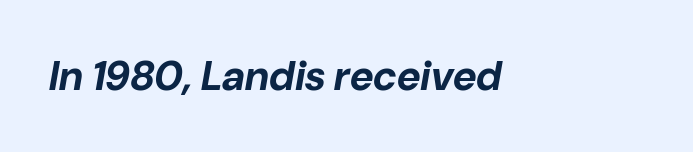
Q: Is the text bold? A: Yes.
Q: Is the text italic (slanted)? A: Yes, it leans right by about 10 degrees.
Q: Is the text underlined? A: No.
Q: Is the spacing between letters normal or unusually wide? A: Normal.
Q: Width (condensed, normal, or wide)? A: Normal.
Q: Stroke contrast? A: Low.
Q: x-height? A: Medium.
Q: Monospaced? A: No.
